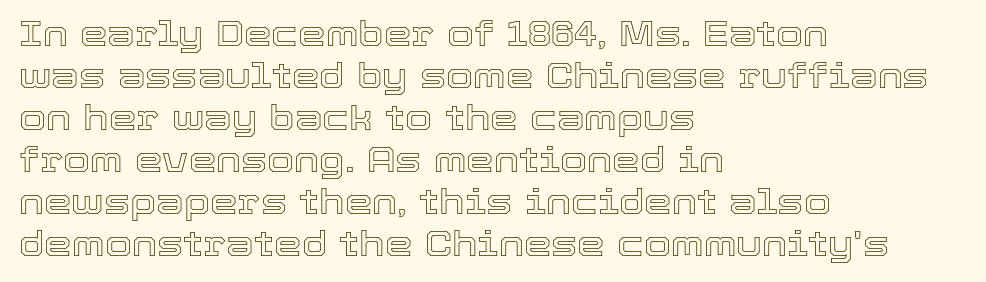
{"italic": "no", "width": "normal", "x_height": "medium", "monospaced": "no", "underline": "no", "align": "left", "line_spacing_ratio": 1.2, "letter_spacing": "normal", "letter_spacing_em": 0.0, "glyph_px": 35}
